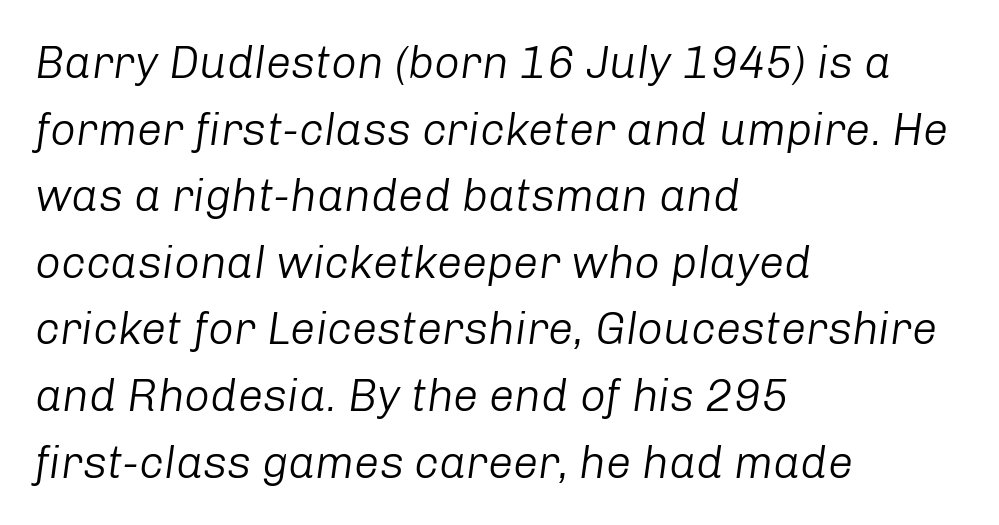
{"italic": "yes", "lean": "right", "slant_degrees": 8, "bold": "no", "weight": "light", "width": "normal", "stroke_contrast": "low", "x_height": "medium", "monospaced": "no", "underline": "no", "align": "left", "line_spacing": "normal", "line_spacing_ratio": 1.48, "letter_spacing": "normal", "letter_spacing_em": 0.0, "glyph_px": 45}
